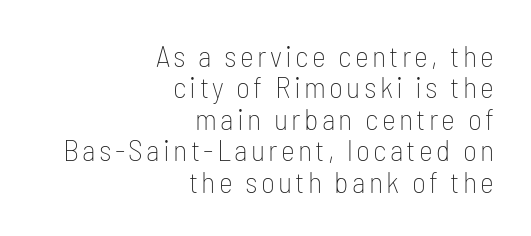
The image shows 30 px thin, condensed sans-serif type, upright; set right-aligned, tight line spacing (1.05x), not underlined; low stroke contrast and a medium x-height.
